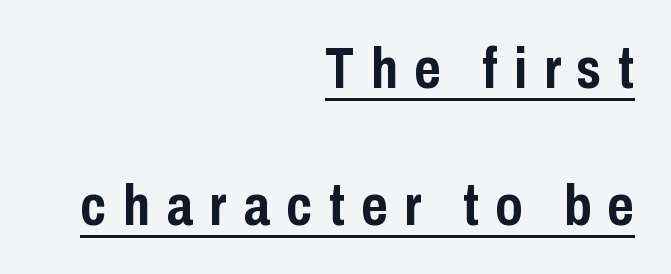
Somebody hit Ctrl+U on this one — the words are underlined. Short note: letters widely spaced. A typesetter would call this leading open, well beyond the default. Look at the bottom of the vertical strokes: they stop flat, with no serifs. Is there any slant? The stems are plumb. The face used here is proportionally spaced, like ordinary book or web type.
